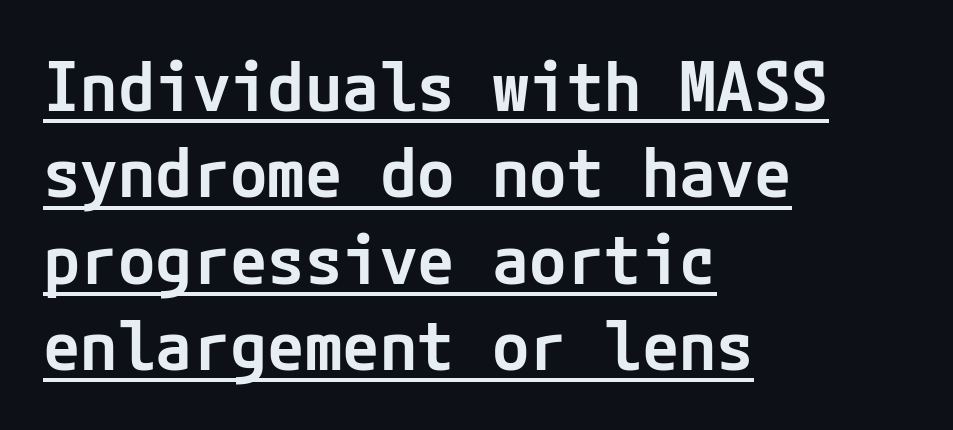
The passage shown is semibold, sitting just below true bold. Horizontal alignment here is leftward, the default for most running prose. The line-height multiplier appears to be the usual default. Underlined type.
